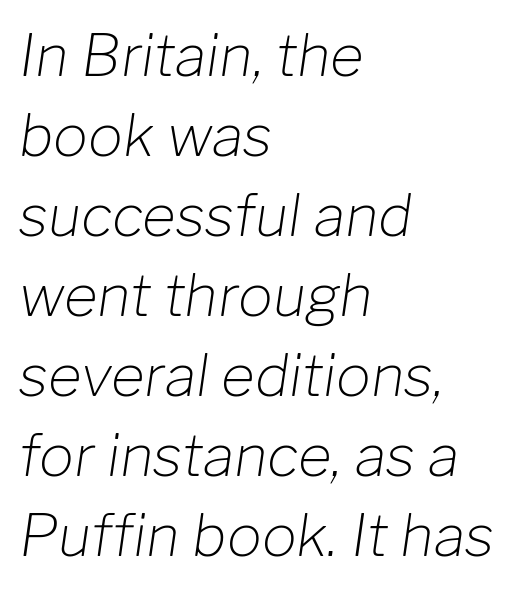
{"italic": "yes", "lean": "right", "slant_degrees": 8, "bold": "no", "weight": "light", "width": "normal", "stroke_contrast": "low", "x_height": "medium", "monospaced": "no", "underline": "no", "align": "left", "line_spacing": "normal", "line_spacing_ratio": 1.38, "letter_spacing": "normal", "letter_spacing_em": 0.0, "glyph_px": 58}
